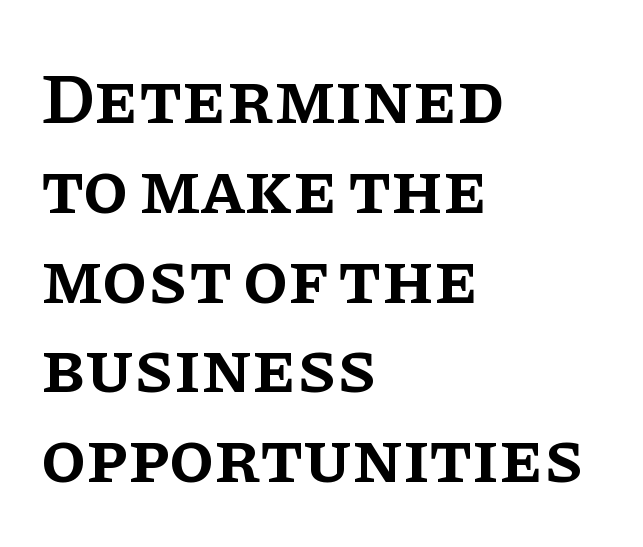
Q: Is the text bold? A: Semi-bold.
Q: Is the text italic (slanted)? A: No, it is upright.
Q: Is the typeface a serif or a sans-serif typeface? A: Serif.
Q: Is the text underlined? A: No.
Q: How is the paragraph aligned? A: Left-aligned.
Q: Is the spacing between letters normal or unusually wide? A: Normal.
Q: Width (condensed, normal, or wide)? A: Normal.
Q: Stroke contrast? A: Low.
Q: x-height? A: Large.
Q: Monospaced? A: No.
